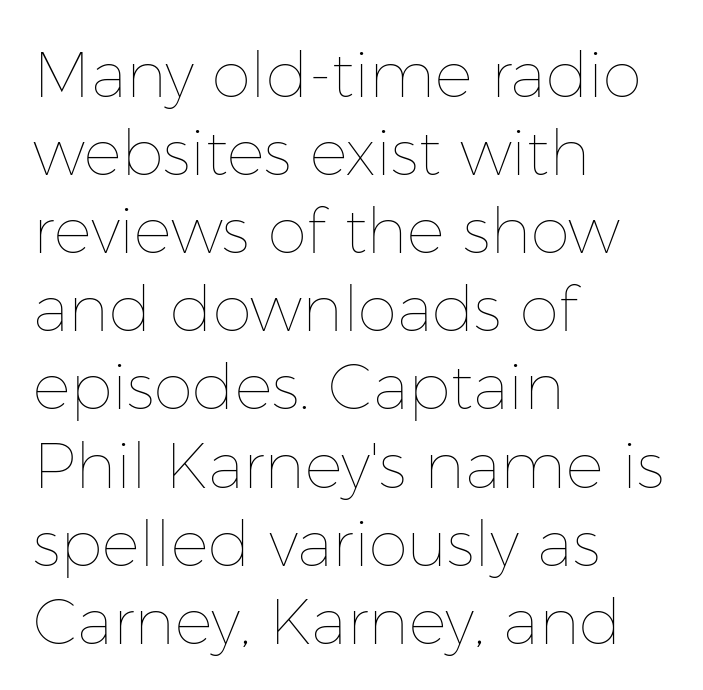
Here the glyphs are tracked normally, forming tight word shapes. The gap between lines stays unmarked. A quiet, ordinary-to-light weight characterises the typeface. Looks like regular typesetting: each glyph gets only the width it needs. Italic: no, the glyphs are upright roman.
